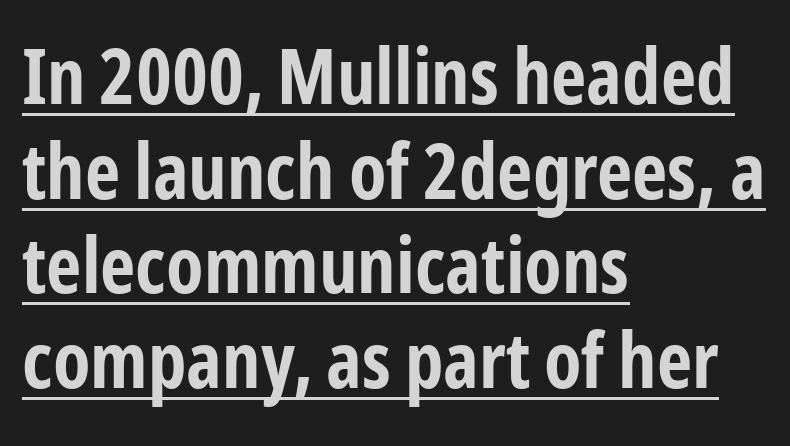
The image shows 77 px bold, condensed sans-serif type, upright; set left-aligned, line spacing 1.23x, normal letter spacing, underlined; low stroke contrast and a medium x-height.
